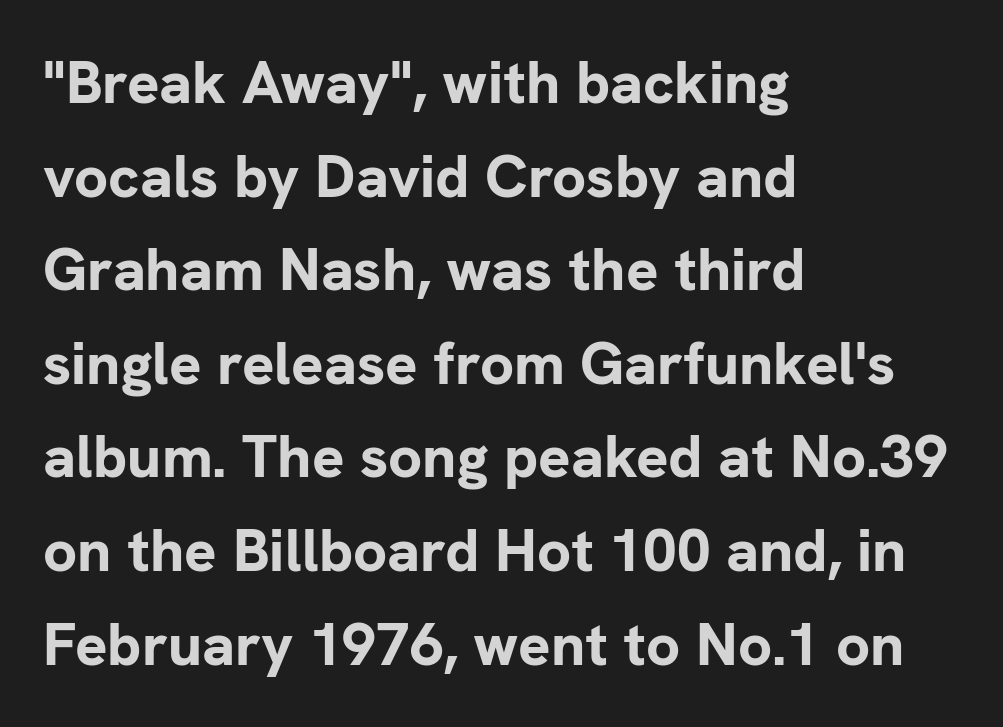
Q: Is the text bold? A: Yes.
Q: Is the text italic (slanted)? A: No, it is upright.
Q: Is the typeface a serif or a sans-serif typeface? A: Sans-serif.
Q: Is the text underlined? A: No.
Q: How is the paragraph aligned? A: Left-aligned.
Q: Is the spacing between letters normal or unusually wide? A: Normal.
Q: Is the spacing between lines tight, normal or loose? A: Normal.
Q: Width (condensed, normal, or wide)? A: Normal.
Q: Stroke contrast? A: Low.
Q: x-height? A: Medium.
Q: Monospaced? A: No.
